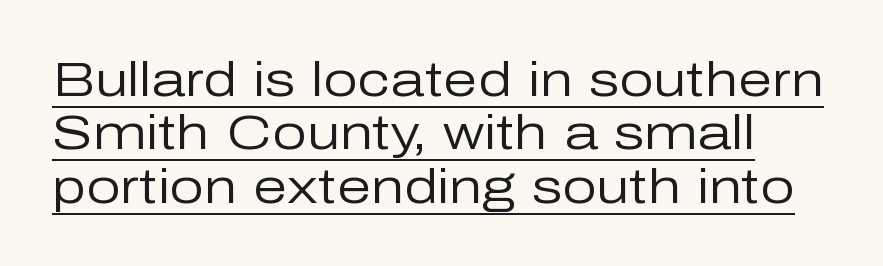
This is not heavy type; no bold has been used. These lines were composed using upright roman letters. The string is rendered with underlining switched on. Observe the ordinary spacing: letters are neighbours, not strangers.
